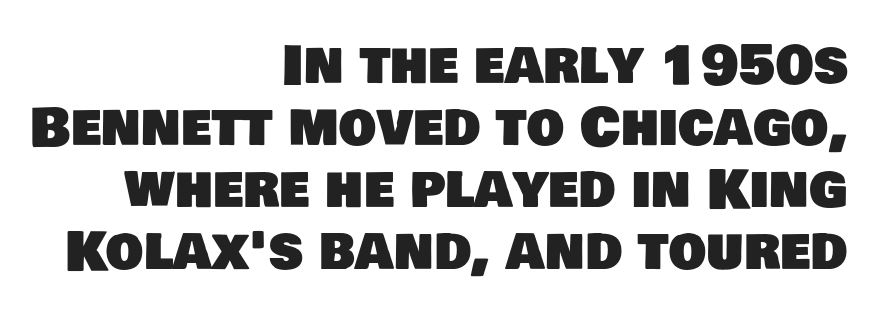
Q: Is the typeface a serif or a sans-serif typeface? A: Sans-serif.
Q: Is the text underlined? A: No.
Q: How is the paragraph aligned? A: Right-aligned.
Q: Is the spacing between letters normal or unusually wide? A: Normal.
Q: Width (condensed, normal, or wide)? A: Normal.
Q: Stroke contrast? A: Low.
Q: x-height? A: Large.
Q: Monospaced? A: No.
